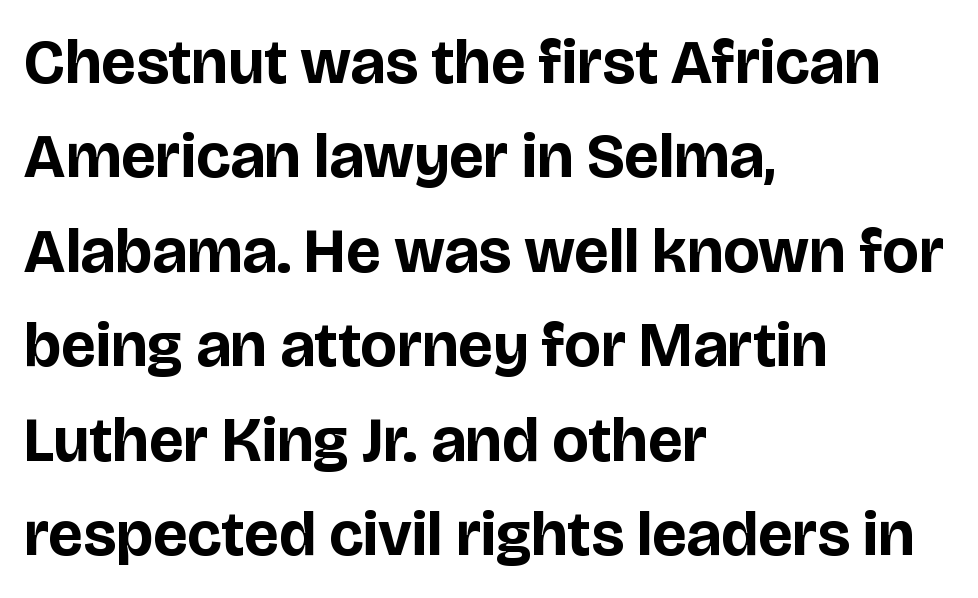
{"serif": "no", "italic": "no", "bold": "yes", "weight": "bold", "width": "normal", "stroke_contrast": "low", "x_height": "large", "monospaced": "no", "underline": "no", "align": "left", "line_spacing": "normal", "line_spacing_ratio": 1.5, "letter_spacing": "normal", "letter_spacing_em": 0.0, "glyph_px": 63}
